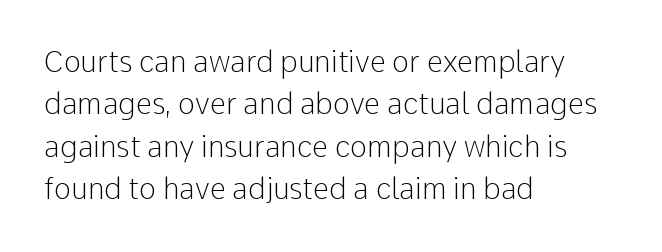
These glyphs show unthickened strokes, regular width or finer. Note the varied advance widths — an 'i' is clearly narrower than an 'm'. In terms of letterspacing, this is plain default setting. When letters stand straight like this, we call the style roman or upright. These lines are set flush left with a ragged right edge.
